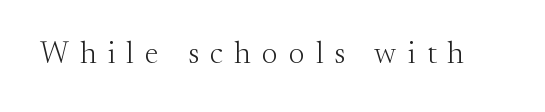
Words appear elongated and porous because spacing is wide. Ink coverage per letter is moderate at most. Do the letters lean? They stand straight. Spacing verdict: proportional, widths tailored to each character. Each letter's strokes conclude with small projecting serifs. Type without underlining.
